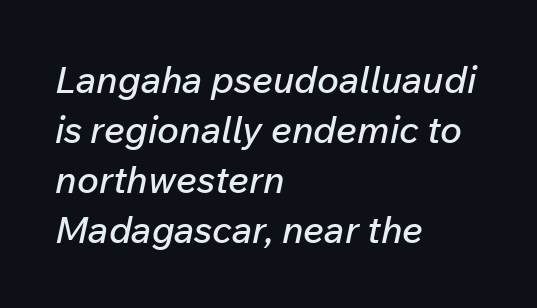
{"italic": "yes", "lean": "right", "slant_degrees": 12, "width": "normal", "stroke_contrast": "low", "x_height": "medium", "monospaced": "no", "underline": "no", "align": "left", "line_spacing": "normal", "line_spacing_ratio": 1.35, "letter_spacing": "normal", "letter_spacing_em": 0.0, "glyph_px": 37}
